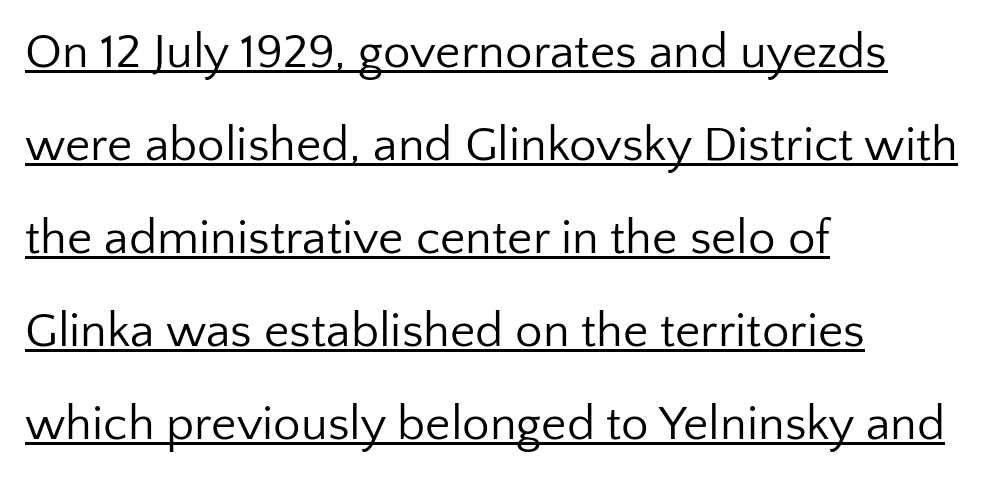
The image shows 49 px regular-weight sans-serif type, upright; set left-aligned, loose line spacing (1.9x), normal letter spacing, underlined; low stroke contrast and a medium x-height.
